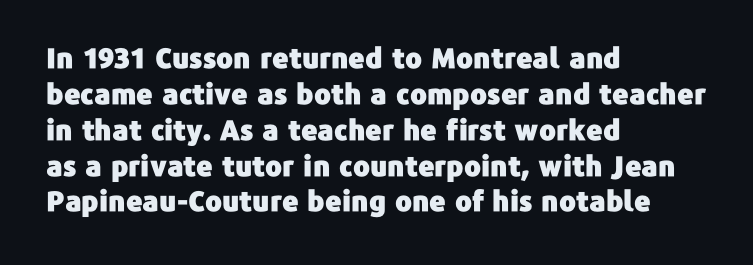
{"serif": "no", "italic": "no", "width": "normal", "stroke_contrast": "low", "x_height": "medium", "monospaced": "no", "underline": "no", "align": "left", "line_spacing": "normal", "line_spacing_ratio": 1.28, "letter_spacing": "normal", "letter_spacing_em": 0.0, "glyph_px": 28}
